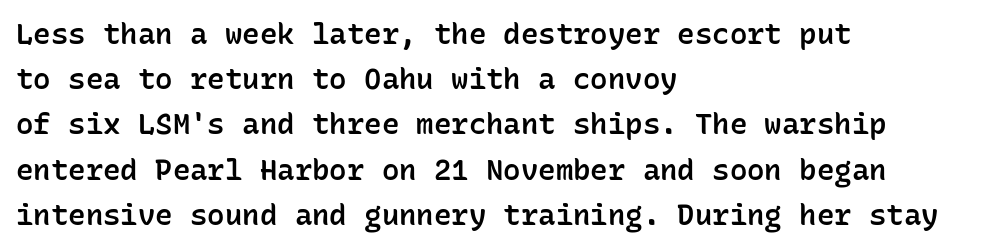
{"serif": "no", "italic": "no", "bold": "semi", "weight": "semibold", "width": "normal", "stroke_contrast": "low", "x_height": "medium", "monospaced": "yes", "underline": "no", "align": "left", "line_spacing": "normal", "line_spacing_ratio": 1.56, "letter_spacing": "normal", "letter_spacing_em": 0.0, "glyph_px": 29}
